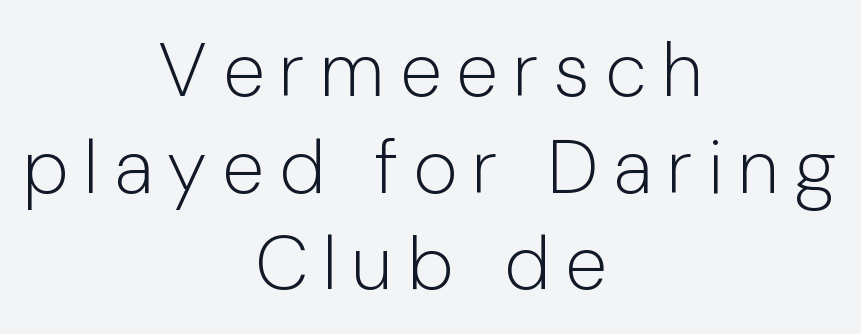
The image shows 76 px light sans-serif type, upright; set centered, normal line spacing (1.27x), unusually wide letter spacing (+0.2 em), not underlined; low stroke contrast and a medium x-height.
